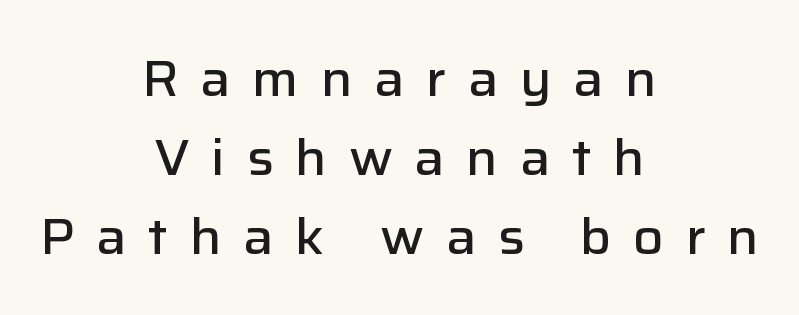
The image shows 50 px semibold sans-serif type, upright; set centered, normal line spacing (1.58x), unusually wide letter spacing (+0.43 em), not underlined; low stroke contrast and a medium x-height.
